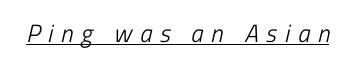
The string is rendered with underlining switched on. The characters are drawn with everyday or finer stroke widths. This rendering widens character spacing well past its baseline value.
